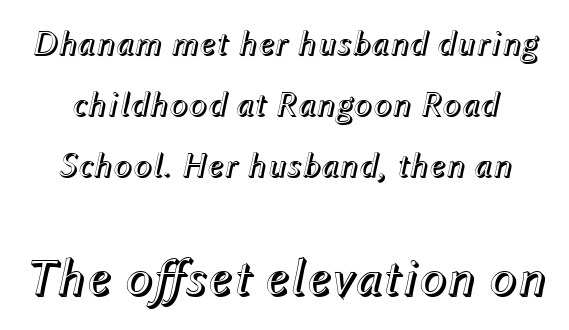
Does the bottom block carry the larger type? Yes, it does. Varying glyph widths throughout — classic text-font behaviour. Compared with typical body copy, the letter spacing here is the same. The face used here has a pronounced slope to its letters. Letters rest on an invisible, unmarked baseline.
